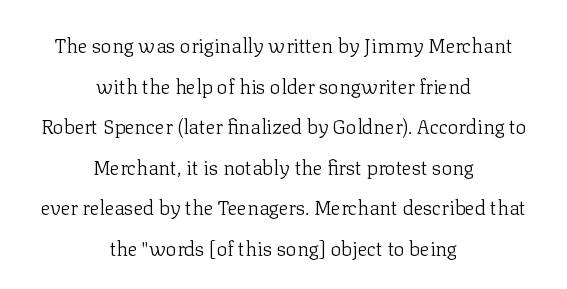
The image shows 20 px text type, upright; set centered, loose line spacing (2.03x), normal letter spacing, not underlined.
